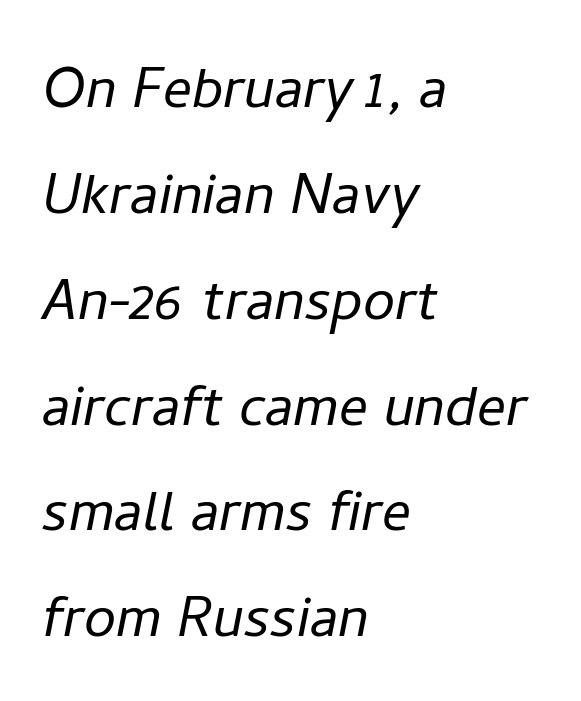
The strokes are not fattened; the text isn't bold. Characters are canted at an angle relative to the baseline's perpendicular. Has an underline been added? It has not. No extra tracking has been applied to these lines.
